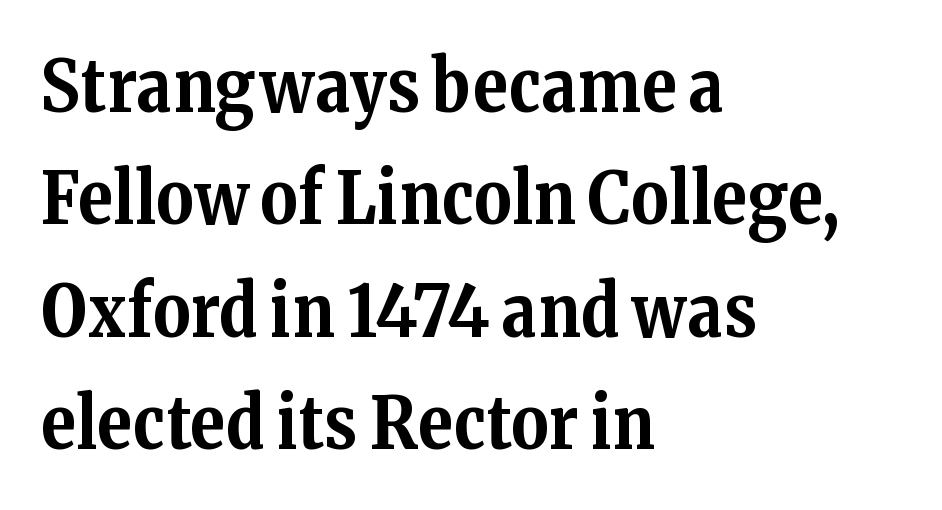
Nope, not italic — everything's standing straight. Observe the ordinary spacing: letters are neighbours, not strangers. The baseline area is clear. The text block is weighted toward the left margin, trailing off unevenly rightward. One glance says typical: line gaps are just what's usual.
